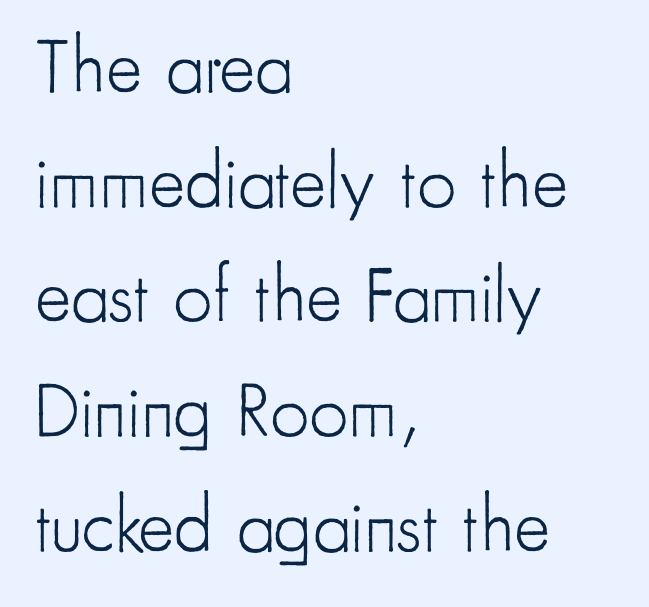
Q: Is the text bold? A: No.
Q: Is the text italic (slanted)? A: No, it is upright.
Q: Is the typeface a serif or a sans-serif typeface? A: Sans-serif.
Q: Is the text underlined? A: No.
Q: How is the paragraph aligned? A: Left-aligned.
Q: Is the spacing between letters normal or unusually wide? A: Normal.
Q: Is the spacing between lines tight, normal or loose? A: Normal.
Q: Width (condensed, normal, or wide)? A: Condensed.
Q: Stroke contrast? A: Low.
Q: x-height? A: Small.
Q: Monospaced? A: No.
